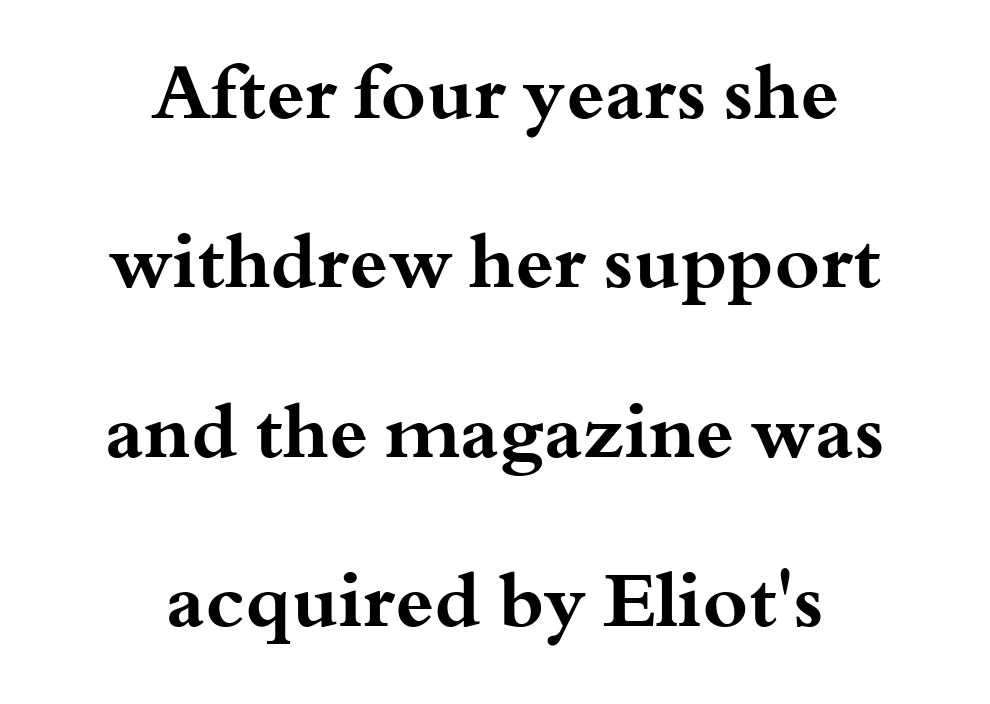
Q: Is the text bold? A: Yes.
Q: Is the text italic (slanted)? A: No, it is upright.
Q: Is the typeface a serif or a sans-serif typeface? A: Serif.
Q: Is the text underlined? A: No.
Q: How is the paragraph aligned? A: Centered.
Q: Is the spacing between letters normal or unusually wide? A: Normal.
Q: Is the spacing between lines tight, normal or loose? A: Loose.
Q: Width (condensed, normal, or wide)? A: Wide.
Q: Stroke contrast? A: Medium.
Q: x-height? A: Small.
Q: Monospaced? A: No.
